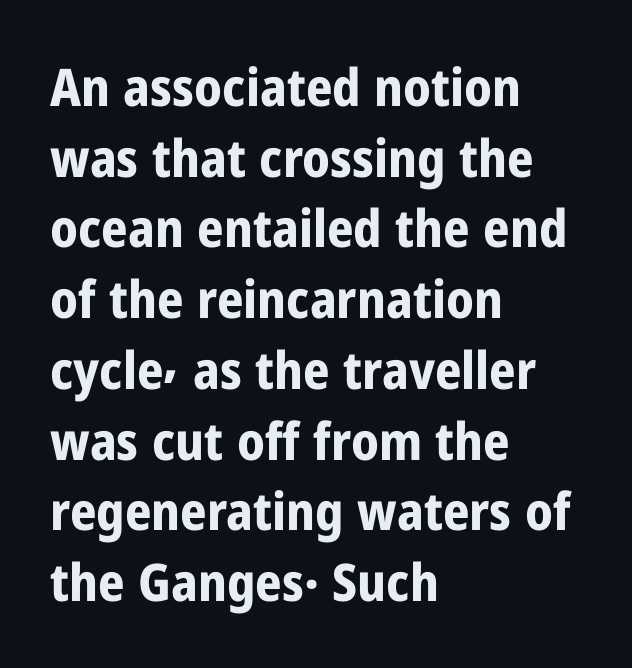
If you drew a line through each stem, it would be perfectly vertical. Bold? Absolutely — the strokes are thick and heavy. Visually the block forms a straight wall on the left and a jagged coastline on the right. The glyphs in this specimen are sans serif. The letters advance in unequal steps, a hallmark of proportional type. The string is rendered with underlining switched off.
